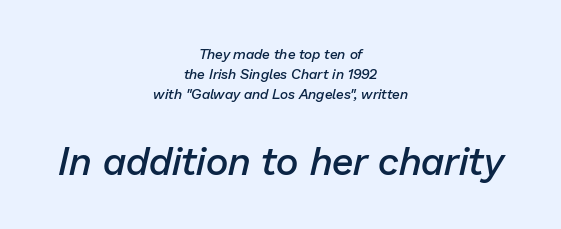
The image shows 39 px semibold type, italic (leaning right); set centered, normal line spacing (1.43x), normal letter spacing, not underlined; the second (bottom) block is 2.79x larger; low stroke contrast and a medium x-height.
